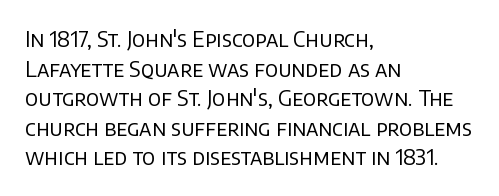
{"italic": "no", "bold": "no", "underline": "no", "align": "left", "line_spacing": "normal", "line_spacing_ratio": 1.41, "letter_spacing": "normal", "letter_spacing_em": 0.0, "glyph_px": 21}
